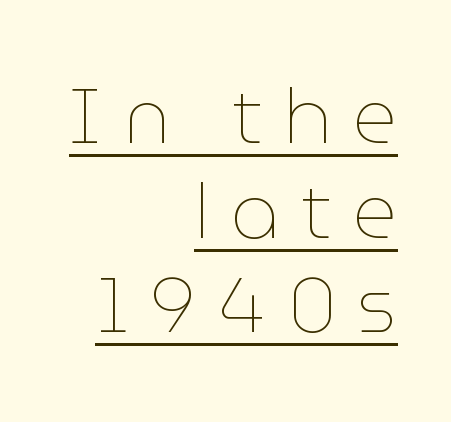
The image shows 77 px thin type, upright; set right-aligned, line spacing 1.23x, unusually wide letter spacing (+0.27 em), underlined; low stroke contrast and a medium x-height.
